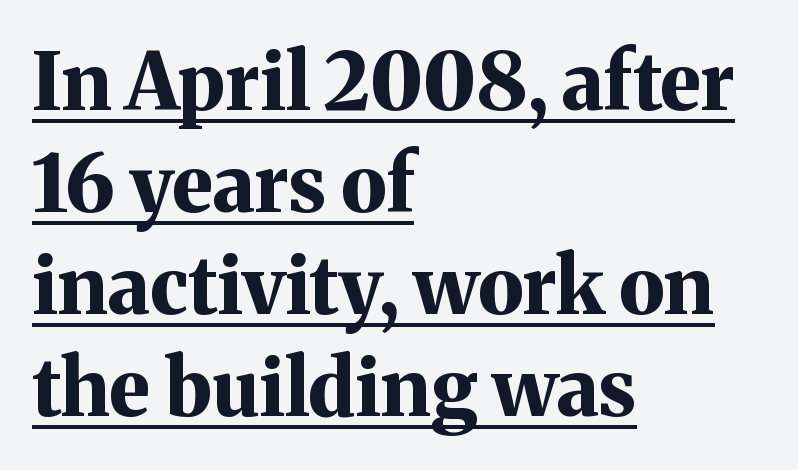
The image shows 79 px bold serif type, upright; set left-aligned, normal line spacing (1.29x), normal letter spacing, underlined; medium stroke contrast and a medium x-height.
